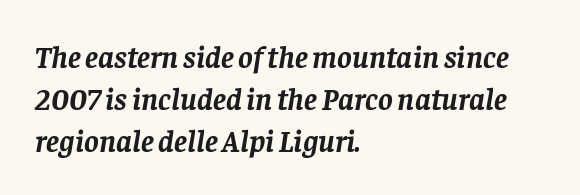
The image shows 31 px semibold serif type, italic (leaning right); set left-aligned, normal line spacing (1.36x), normal letter spacing, not underlined; low stroke contrast and a large x-height.
